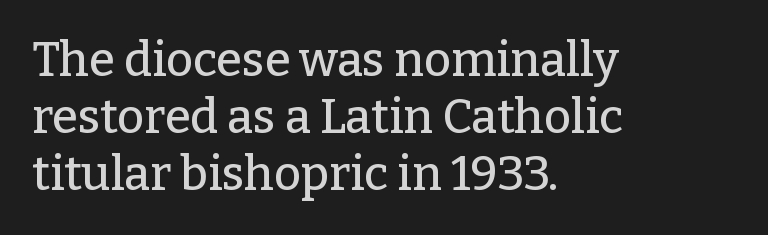
The image shows 47 px serif type, upright; set left-aligned, line spacing 1.21x, normal letter spacing, not underlined; low stroke contrast and a medium x-height.
